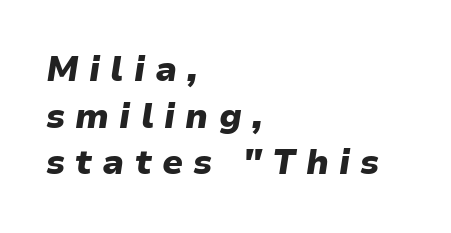
{"italic": "yes", "lean": "right", "slant_degrees": 9, "bold": "yes", "weight": "heavy", "width": "normal", "stroke_contrast": "low", "x_height": "medium", "monospaced": "no", "underline": "no", "align": "left", "line_spacing": "normal", "line_spacing_ratio": 1.37, "letter_spacing": "wide", "letter_spacing_em": 0.3, "glyph_px": 34}
